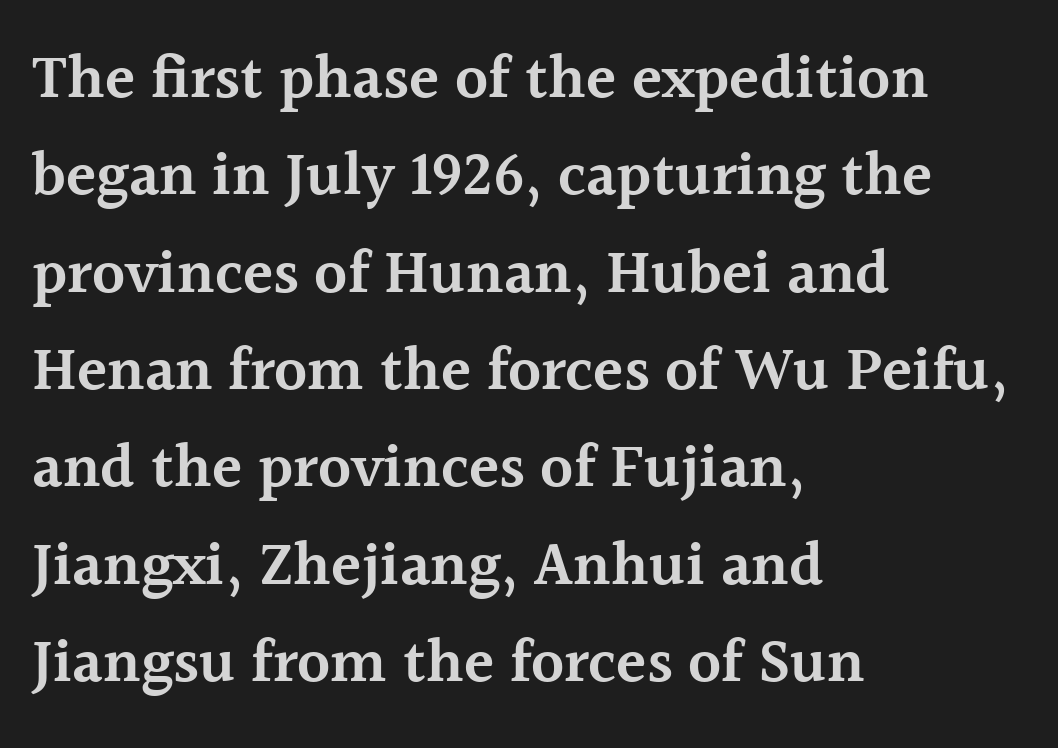
{"serif": "yes", "italic": "no", "bold": "semi", "weight": "semibold", "width": "normal", "x_height": "medium", "monospaced": "no", "underline": "no", "align": "left", "line_spacing": "normal", "line_spacing_ratio": 1.57, "letter_spacing": "normal", "letter_spacing_em": 0.0, "glyph_px": 62}
